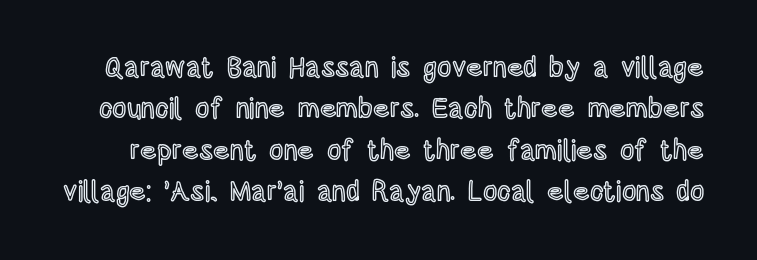
The lettering holds an erect, upright posture throughout. The space beneath each line is pristine and unruled. Leading matches the norm, producing a regular column. The letters sit at their default tracking, neither squeezed nor spread. Is this a fixed-width face? No — the glyphs have proportional, varying widths.
